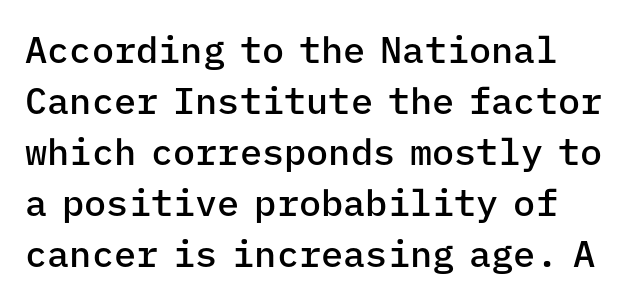
The image shows 37 px semibold sans-serif type, upright, monospaced; set normal line spacing (1.38x), normal letter spacing, not underlined; low stroke contrast and a medium x-height.
